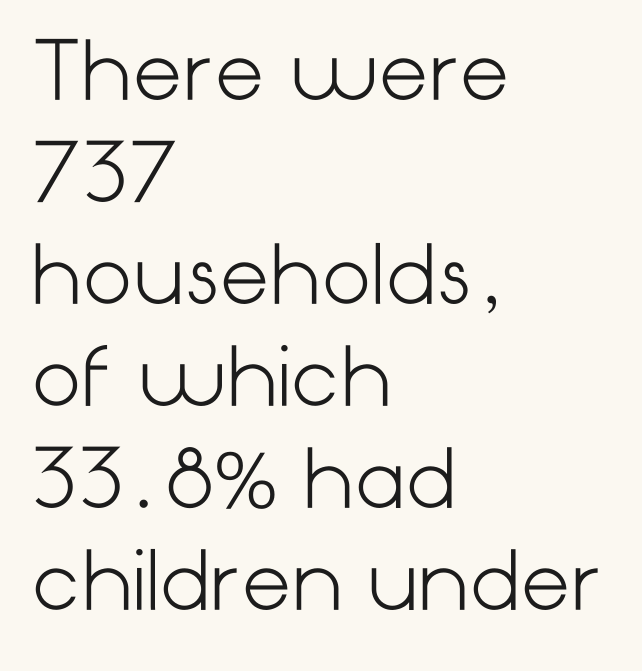
Characters remain perfectly vertical along every line. The horizontal fit of the characters is conventional and even. Casual observation: everything's shoved over to the left. The block of text has a typical density, with ordinary space between rows. Honestly, there is no underline to notice here at all.
